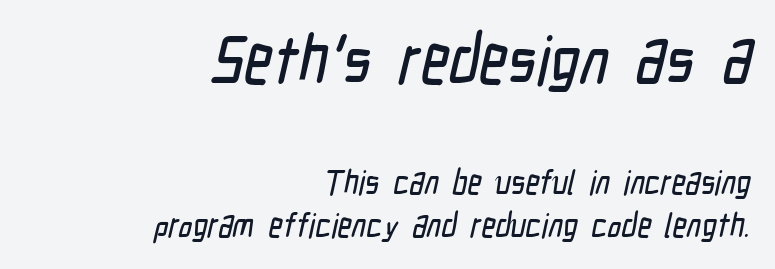
{"serif": "no", "width": "condensed", "stroke_contrast": "low", "x_height": "medium", "monospaced": "no", "underline": "no", "align": "right", "line_spacing": "normal", "line_spacing_ratio": 1.25, "letter_spacing": "normal", "letter_spacing_em": 0.0, "larger_block": "first", "size_ratio": 2.0, "glyph_px": 68}
